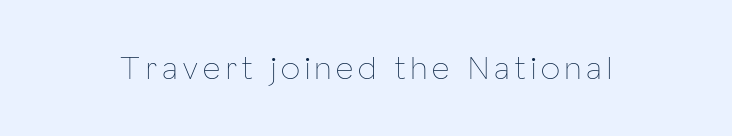
The image shows 34 px thin, condensed type, upright; set not underlined; low stroke contrast and a medium x-height.
